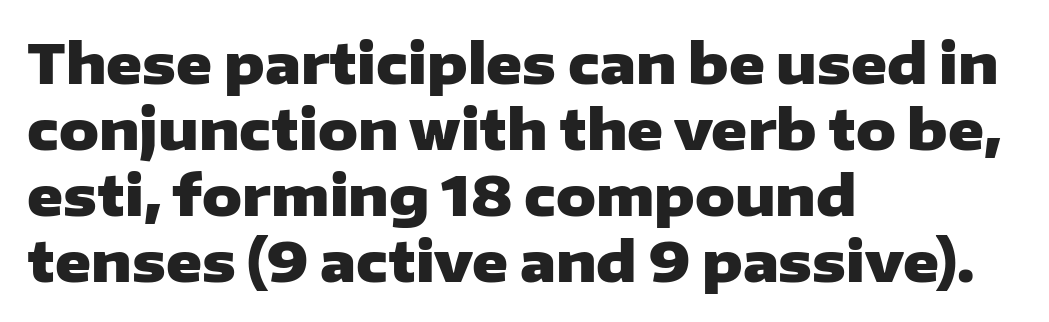
The image shows 55 px heavy, wide sans-serif type, upright; set left-aligned, line spacing 1.2x, normal letter spacing, not underlined; low stroke contrast and a medium x-height.
